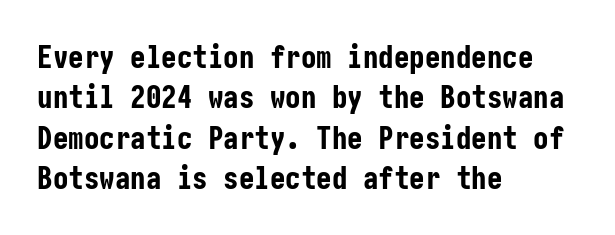
The image shows 31 px bold, condensed sans-serif type, upright; set left-aligned, normal line spacing (1.3x), normal letter spacing, not underlined; low stroke contrast and a medium x-height.
